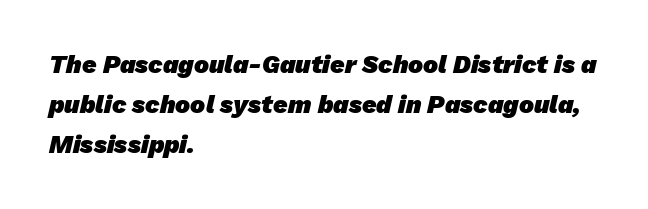
Rule under the text: the space is simply empty. In terms of weight, the rendering is a true, heavy bold. Horizontal bands of white between lines are of average thickness. The letters sit at their default tracking, neither squeezed nor spread. In CSS terms this would be text-align: left.
